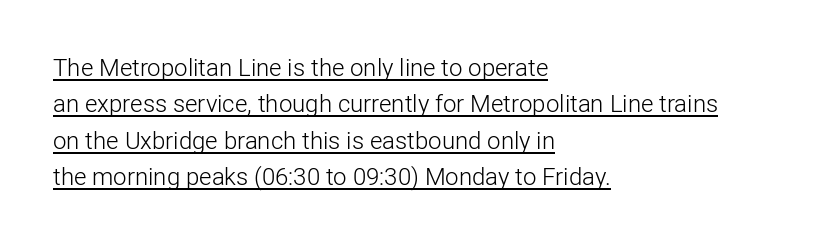
Q: Is the text bold? A: No.
Q: Is the text italic (slanted)? A: No, it is upright.
Q: Is the text underlined? A: Yes.
Q: How is the paragraph aligned? A: Left-aligned.
Q: Is the spacing between letters normal or unusually wide? A: Normal.
Q: Is the spacing between lines tight, normal or loose? A: Normal.
